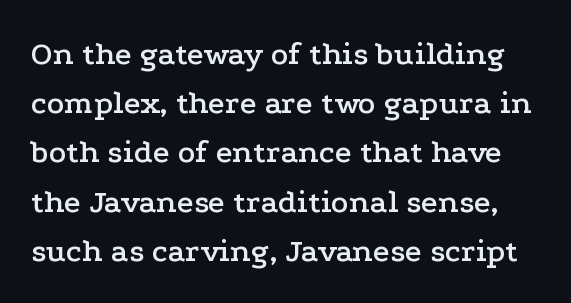
Q: Is the text italic (slanted)? A: No, it is upright.
Q: Is the typeface a serif or a sans-serif typeface? A: Serif.
Q: Is the text underlined? A: No.
Q: Is the spacing between letters normal or unusually wide? A: Normal.
Q: Is the spacing between lines tight, normal or loose? A: Normal.
Q: Width (condensed, normal, or wide)? A: Wide.
Q: Stroke contrast? A: Low.
Q: x-height? A: Medium.
Q: Monospaced? A: No.
